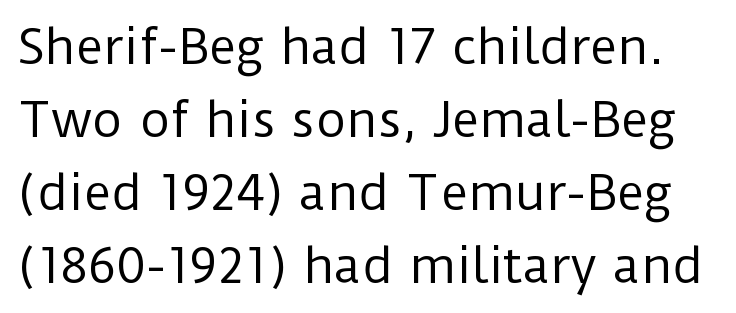
Is this a fixed-width face? No — the glyphs have proportional, varying widths. No letter is thick-stroked: the sample isn't bold. Clear beneath every line of the passage. Unlike a traditional serif, this face leaves its strokes unadorned.
